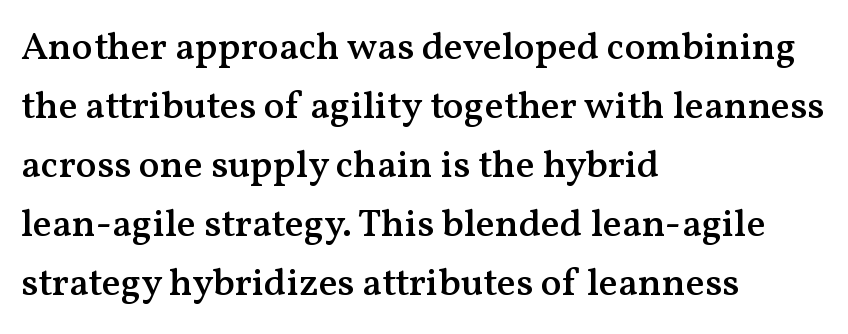
{"serif": "yes", "italic": "no", "bold": "semi", "weight": "semibold", "width": "normal", "stroke_contrast": "medium", "x_height": "medium", "monospaced": "no", "underline": "no", "align": "left", "line_spacing": "normal", "line_spacing_ratio": 1.51, "letter_spacing": "normal", "letter_spacing_em": 0.0, "glyph_px": 39}
